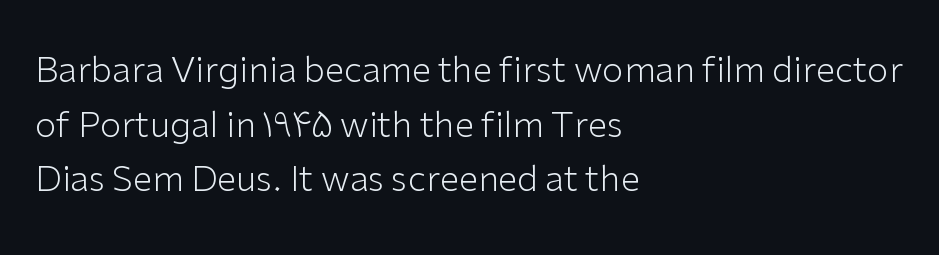
Style check: upright. Grotesque or geometric, the face here clearly has no serifs. Reading down the block, your eye returns to a fixed left position each line. The space between consecutive lines is moderate. Tracking value appears to be zero — textbook default spacing. Check the space under the baseline: it is left empty.
